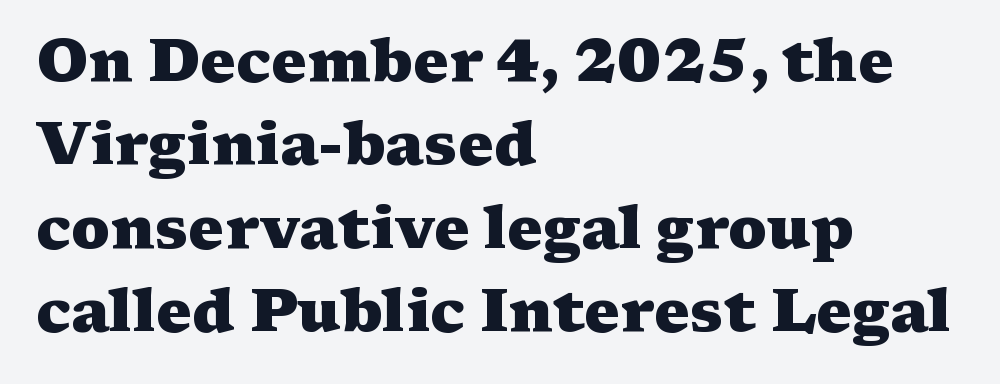
Regarding leading, the lines here are spaced in the standard way. Inter-character spacing is left at the font's built-in metrics. Style check: upright. A full-strength bold gives these letters their thick strokes. Is the block centered? No — it sits flush against the left margin. A bare baseline throughout the passage.
